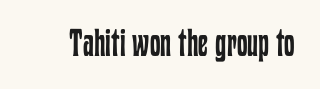
Q: Is the text bold? A: No.
Q: Is the text italic (slanted)? A: No, it is upright.
Q: Is the text underlined? A: No.
Q: Is the spacing between letters normal or unusually wide? A: Normal.
Q: Width (condensed, normal, or wide)? A: Condensed.
Q: Stroke contrast? A: Low.
Q: x-height? A: Medium.
Q: Monospaced? A: No.
